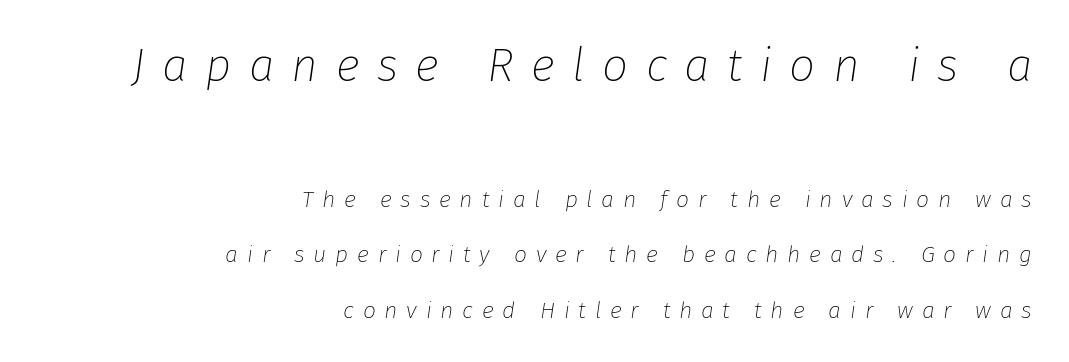
The image shows 46 px thin type, italic (leaning right); set right-aligned, loose line spacing (2.41x), unusually wide letter spacing (+0.38 em), not underlined; the first (top) block is 2.0x larger; low stroke contrast and a medium x-height.
